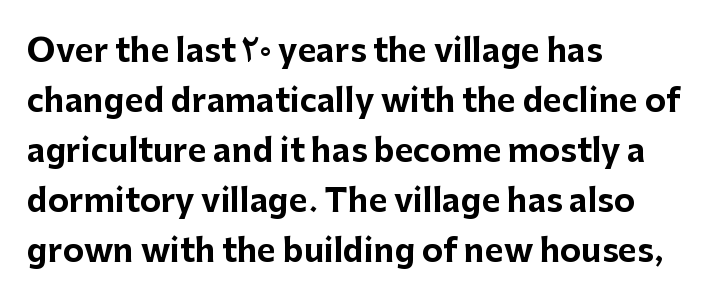
The image shows 32 px bold sans-serif type, upright; set left-aligned, normal line spacing (1.56x), normal letter spacing, not underlined; low stroke contrast and a medium x-height.
